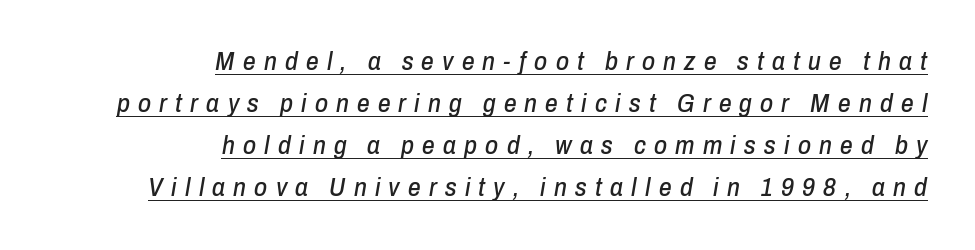
The image shows 25 px text type, italic (leaning right); set right-aligned, normal line spacing (1.68x), unusually wide letter spacing (+0.33 em), underlined.
